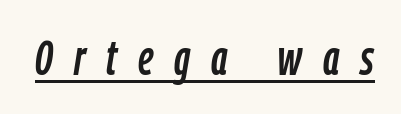
The image shows 49 px condensed type, italic (leaning right); set unusually wide letter spacing (+0.43 em), underlined; low stroke contrast and a medium x-height.
